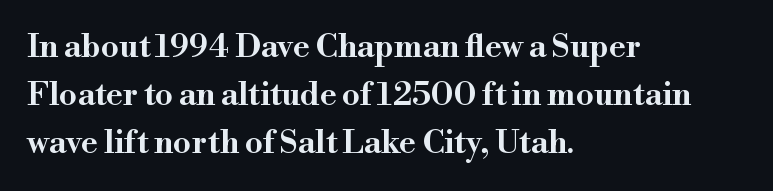
Q: Is the text italic (slanted)? A: No, it is upright.
Q: Is the typeface a serif or a sans-serif typeface? A: Serif.
Q: Is the text underlined? A: No.
Q: How is the paragraph aligned? A: Left-aligned.
Q: Is the spacing between letters normal or unusually wide? A: Normal.
Q: Is the spacing between lines tight, normal or loose? A: Normal.
Q: Width (condensed, normal, or wide)? A: Wide.
Q: Stroke contrast? A: High.
Q: x-height? A: Small.
Q: Monospaced? A: No.
